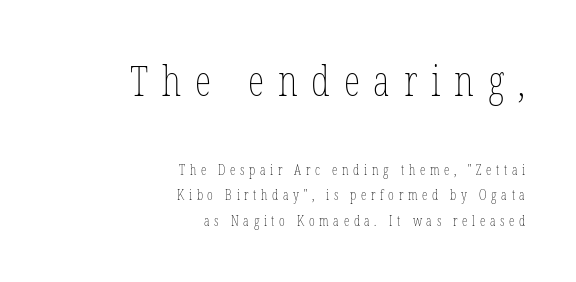
Looks like regular typesetting: each glyph gets only the width it needs. The gap between lines stays unmarked. A typesetter would call this heavily tracked-out type. Layout note: lines flush right.
